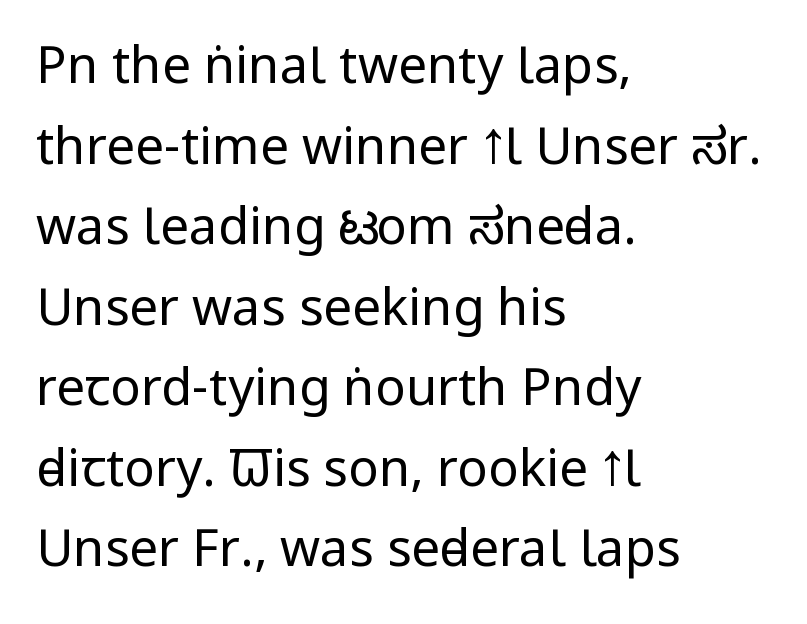
The image shows 51 px regular-weight, condensed sans-serif type, upright; set left-aligned, normal line spacing (1.58x), normal letter spacing, not underlined; low stroke contrast and a large x-height.
